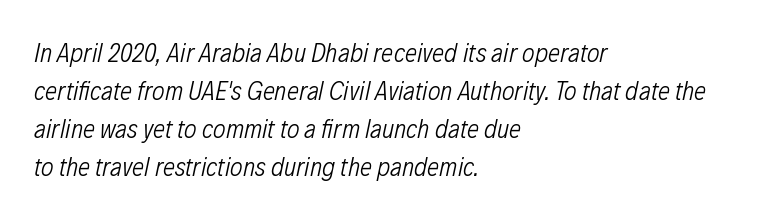
Q: Is the text bold? A: No.
Q: Is the text italic (slanted)? A: Yes, it leans right by about 12 degrees.
Q: Is the text underlined? A: No.
Q: How is the paragraph aligned? A: Left-aligned.
Q: Is the spacing between letters normal or unusually wide? A: Normal.
Q: Is the spacing between lines tight, normal or loose? A: Normal.
